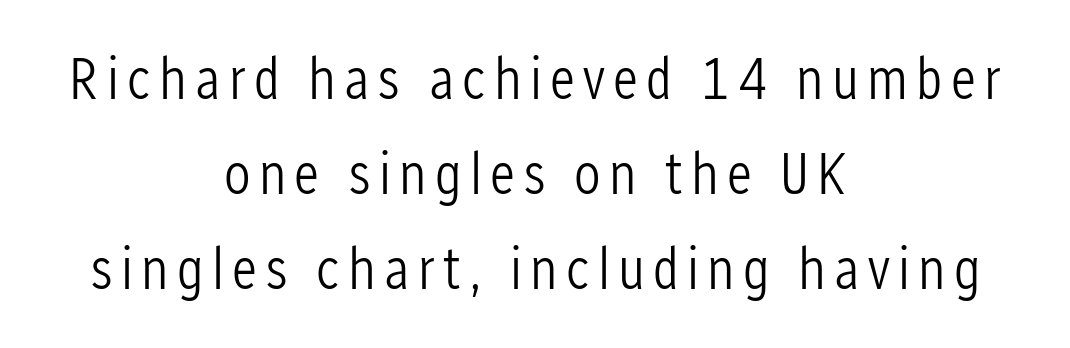
Q: Is the text bold? A: No.
Q: Is the text italic (slanted)? A: No, it is upright.
Q: Is the typeface a serif or a sans-serif typeface? A: Sans-serif.
Q: Is the text underlined? A: No.
Q: How is the paragraph aligned? A: Centered.
Q: Is the spacing between lines tight, normal or loose? A: Normal.
Q: Width (condensed, normal, or wide)? A: Condensed.
Q: Stroke contrast? A: Low.
Q: x-height? A: Medium.
Q: Monospaced? A: No.
